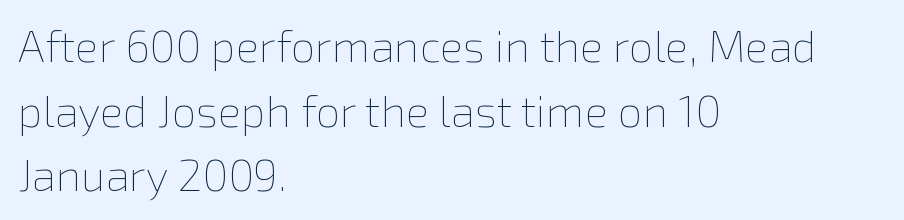
{"italic": "no", "bold": "no", "weight": "thin", "width": "normal", "x_height": "medium", "monospaced": "no", "underline": "no", "align": "left", "line_spacing": "normal", "line_spacing_ratio": 1.47, "letter_spacing": "normal", "letter_spacing_em": 0.0, "glyph_px": 44}
